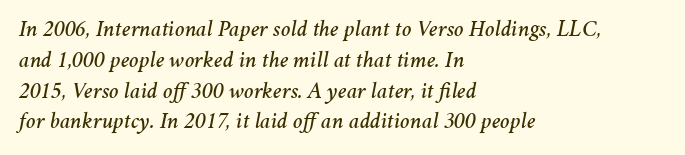
There is no visible air inserted between adjacent glyphs. One-word summary of the alignment: left. Vertical spacing — default. Notice how the stems are inclined rather than vertical — that's the hallmark of italics. Anything drawn beneath the words? Only blank space.
